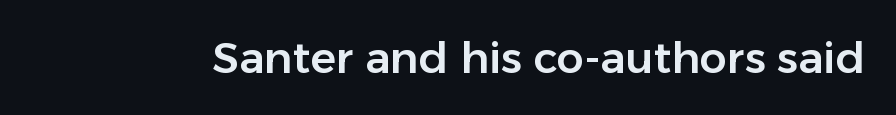
Plain, unruled lines of type. The font's upright variant was chosen for this text. I'd call this a sans setting — the letters go barefoot. Varying glyph widths throughout — classic text-font behaviour. How are the letters spaced? Ordinarily, with no added tracking.
